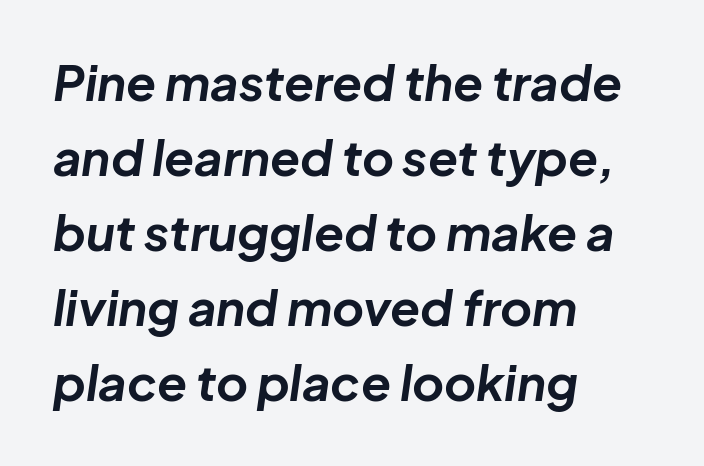
{"italic": "yes", "lean": "right", "slant_degrees": 8, "bold": "yes", "weight": "bold", "width": "normal", "stroke_contrast": "low", "x_height": "medium", "monospaced": "no", "underline": "no", "align": "left", "line_spacing": "normal", "line_spacing_ratio": 1.53, "letter_spacing": "normal", "letter_spacing_em": 0.0, "glyph_px": 49}
